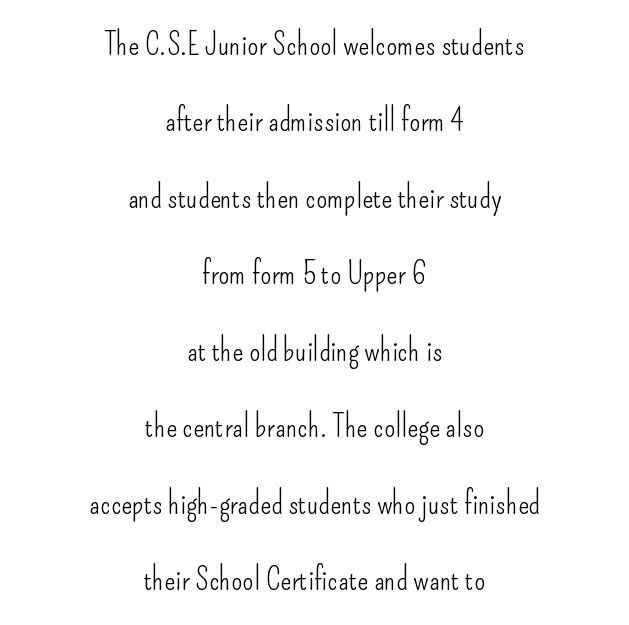
{"serif": "no", "italic": "no", "bold": "no", "weight": "light", "width": "condensed", "stroke_contrast": "low", "x_height": "small", "monospaced": "no", "underline": "no", "align": "center", "line_spacing": "loose", "line_spacing_ratio": 2.39, "letter_spacing": "normal", "letter_spacing_em": 0.0, "glyph_px": 32}
